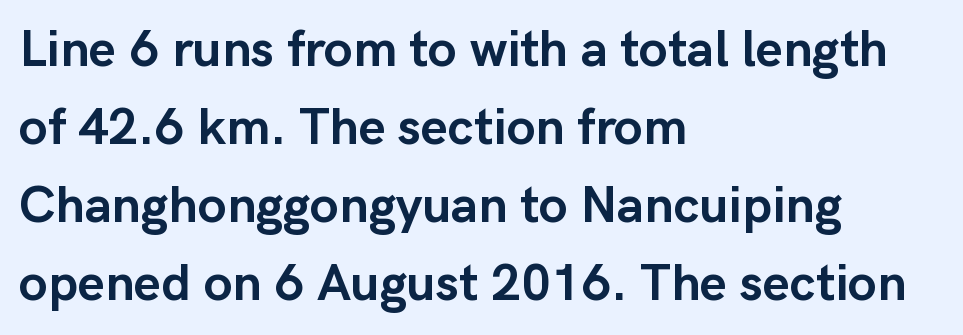
Is this a fixed-width face? No — the glyphs have proportional, varying widths. The typeface chosen for these lines omits serifs. Heavy, bold letterforms. This block has exactly the height ordinary leading produces. Vertical strokes here are truly vertical. Beneath every word, the page is bare.
